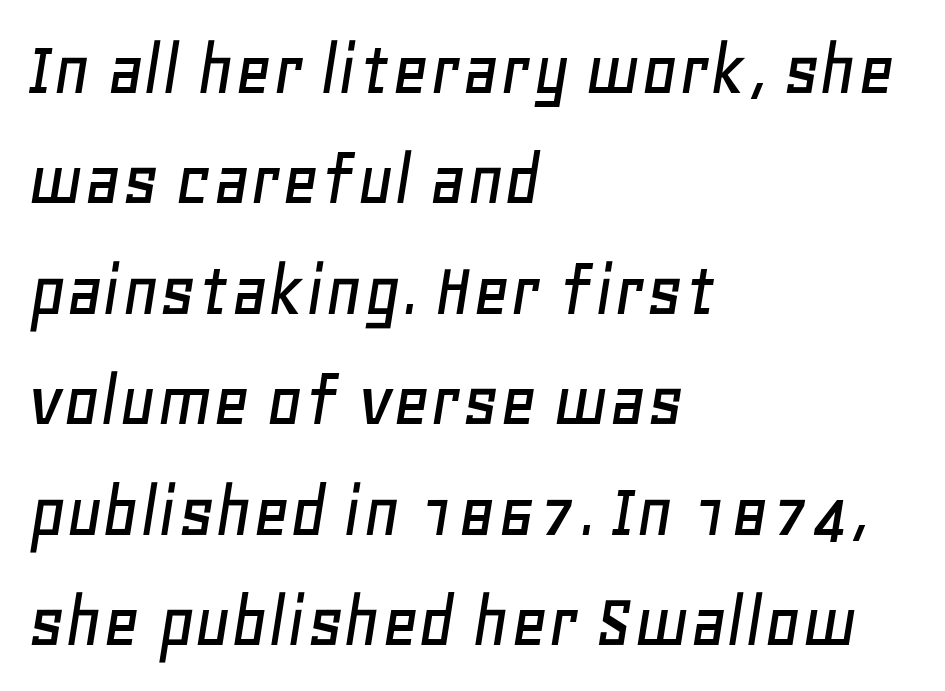
The leading is moderate, giving the passage an even texture. Descenders are the only things crossing below the line. Tracking here is standard; glyphs follow each other at the usual distance. Short and long lines alike share a common starting point at left.
